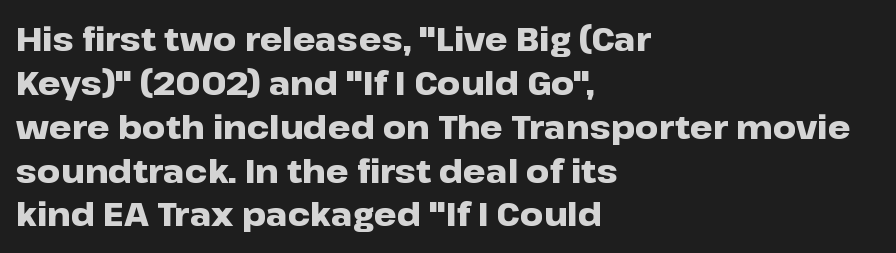
Q: Is the text bold? A: Yes.
Q: Is the text italic (slanted)? A: No, it is upright.
Q: Is the typeface a serif or a sans-serif typeface? A: Sans-serif.
Q: Is the text underlined? A: No.
Q: How is the paragraph aligned? A: Left-aligned.
Q: Is the spacing between letters normal or unusually wide? A: Normal.
Q: Is the spacing between lines tight, normal or loose? A: Normal.
Q: Width (condensed, normal, or wide)? A: Wide.
Q: Stroke contrast? A: Low.
Q: x-height? A: Medium.
Q: Monospaced? A: No.
